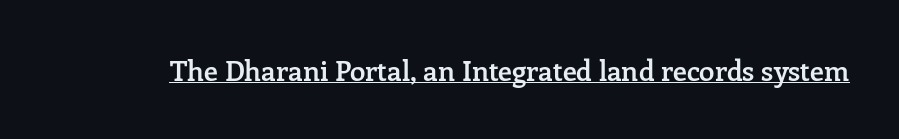
Q: Is the text bold? A: Semi-bold.
Q: Is the text italic (slanted)? A: No, it is upright.
Q: Is the typeface a serif or a sans-serif typeface? A: Serif.
Q: Is the text underlined? A: Yes.
Q: Is the spacing between letters normal or unusually wide? A: Normal.
Q: Width (condensed, normal, or wide)? A: Normal.
Q: Stroke contrast? A: Low.
Q: x-height? A: Medium.
Q: Monospaced? A: No.
